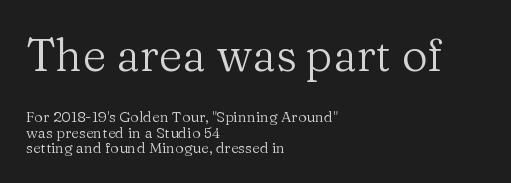
{"serif": "yes", "italic": "no", "bold": "no", "weight": "regular", "width": "normal", "stroke_contrast": "medium", "x_height": "medium", "monospaced": "no", "underline": "no", "align": "left", "line_spacing": "tight", "line_spacing_ratio": 1.01, "letter_spacing": "normal", "letter_spacing_em": 0.0, "larger_block": "first", "size_ratio": 3.0, "glyph_px": 45}
